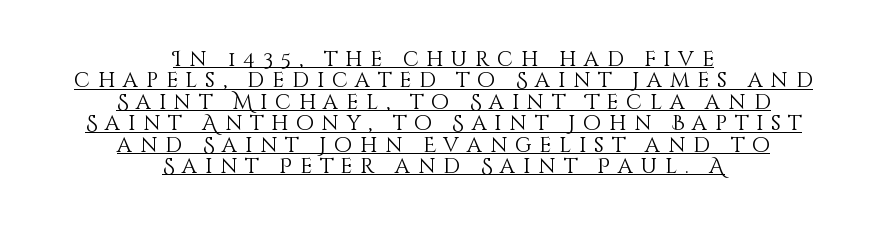
The image shows 21 px text type, upright; set centered, tight line spacing (1.02x), unusually wide letter spacing (+0.37 em), underlined.
